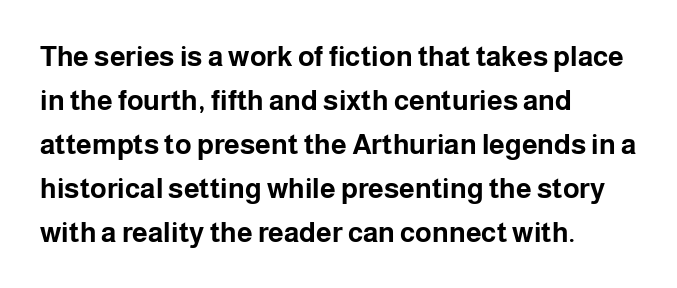
A sans-serif font was chosen for this passage. Observe the ordinary spacing: letters are neighbours, not strangers. Designer's note — italics off, roman on. Caption: multi-line text, flush left, ragged right. You'd pick this weight for a headline — it's a proper bold.
